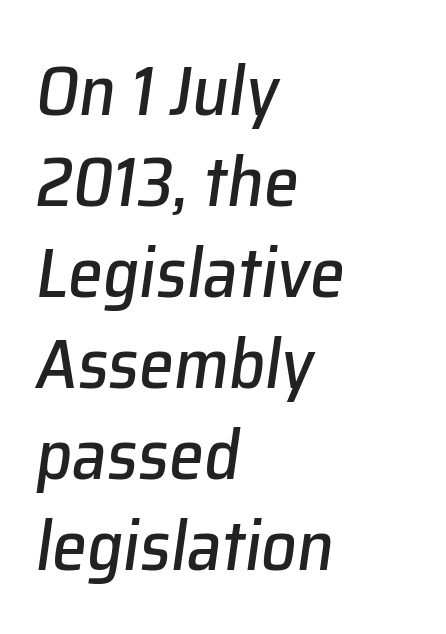
This sample has the flowing, uneven cadence of proportional lettering. Plain, unruled lines of type. The rows are spaced the way most documents space them. What stands out about the letter spacing? Nothing — it is the standard amount.
